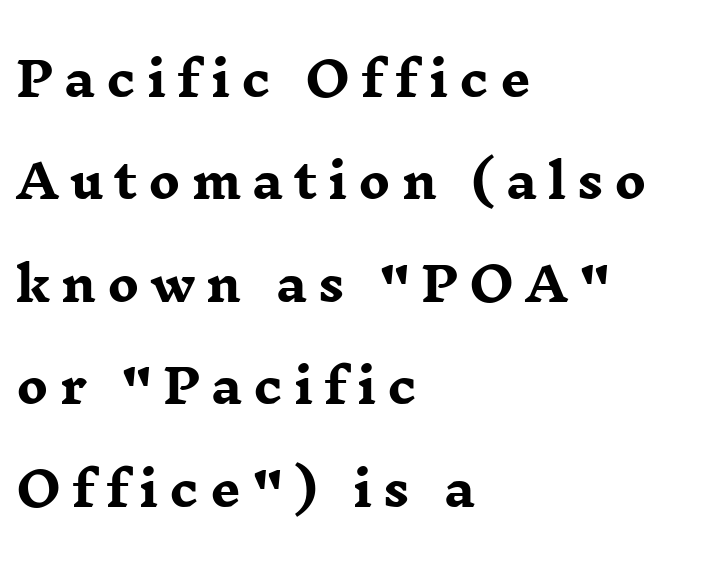
Q: Is the text bold? A: Yes.
Q: Is the text italic (slanted)? A: No, it is upright.
Q: Is the typeface a serif or a sans-serif typeface? A: Serif.
Q: Is the text underlined? A: No.
Q: How is the paragraph aligned? A: Left-aligned.
Q: Is the spacing between letters normal or unusually wide? A: Unusually wide.
Q: Is the spacing between lines tight, normal or loose? A: Loose.
Q: Width (condensed, normal, or wide)? A: Wide.
Q: Stroke contrast? A: Low.
Q: x-height? A: Medium.
Q: Monospaced? A: No.
